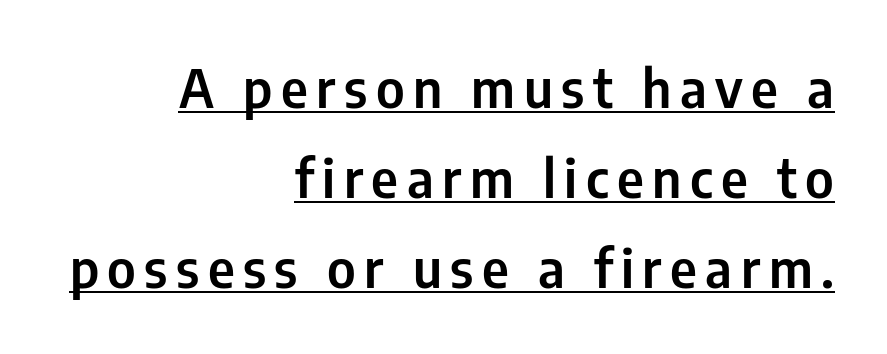
Q: Is the text italic (slanted)? A: No, it is upright.
Q: Is the typeface a serif or a sans-serif typeface? A: Sans-serif.
Q: Is the text underlined? A: Yes.
Q: How is the paragraph aligned? A: Right-aligned.
Q: Is the spacing between lines tight, normal or loose? A: Normal.
Q: Width (condensed, normal, or wide)? A: Condensed.
Q: Stroke contrast? A: Low.
Q: x-height? A: Medium.
Q: Monospaced? A: No.
